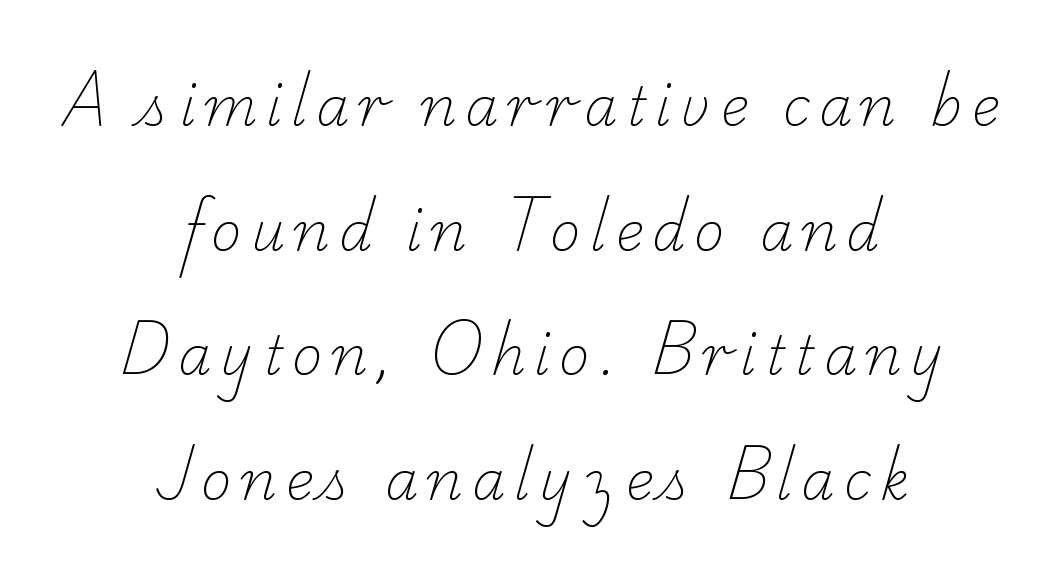
The glyphs in this specimen are seriffed. Looks like regular typesetting: each glyph gets only the width it needs. Is the block centered? Yes — each line is placed symmetrically about the middle. The rendering uses a large line-height, opening up the rows.
